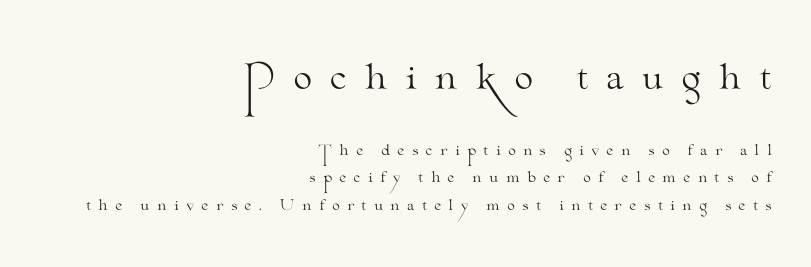
Q: Is the text bold? A: No.
Q: Is the text italic (slanted)? A: No, it is upright.
Q: Is the typeface a serif or a sans-serif typeface? A: Serif.
Q: Is the text underlined? A: No.
Q: How is the paragraph aligned? A: Right-aligned.
Q: Is the spacing between letters normal or unusually wide? A: Unusually wide.
Q: Is the spacing between lines tight, normal or loose? A: Loose.
Q: Which block of text is set in a larger size, the first (top) or the second (bottom)? A: The first (top) one.
Q: Width (condensed, normal, or wide)? A: Wide.
Q: Stroke contrast? A: Medium.
Q: x-height? A: Small.
Q: Monospaced? A: No.
